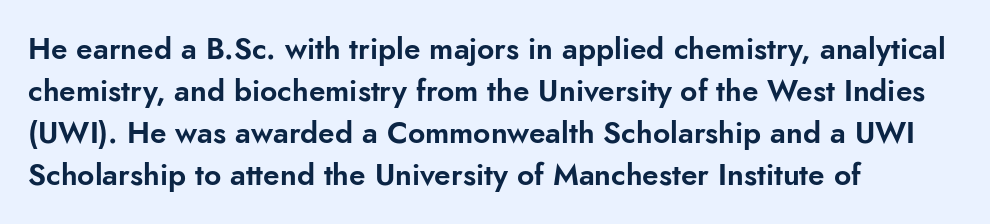
{"serif": "no", "italic": "no", "width": "normal", "stroke_contrast": "low", "x_height": "small", "monospaced": "no", "underline": "no", "align": "left", "line_spacing": "normal", "line_spacing_ratio": 1.4, "letter_spacing": "normal", "letter_spacing_em": 0.0, "glyph_px": 30}
